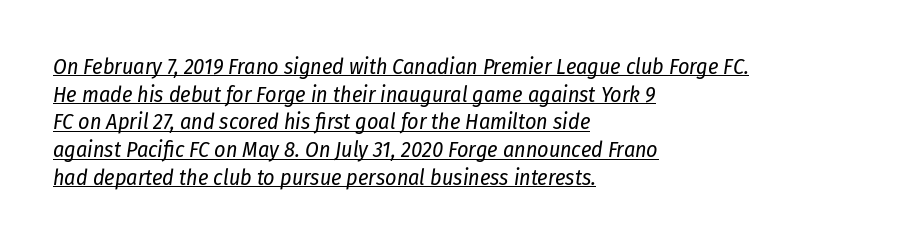
{"italic": "yes", "lean": "right", "slant_degrees": 8, "bold": "no", "underline": "yes", "align": "left", "line_spacing": "normal", "line_spacing_ratio": 1.26, "letter_spacing": "normal", "letter_spacing_em": 0.0, "glyph_px": 22}
